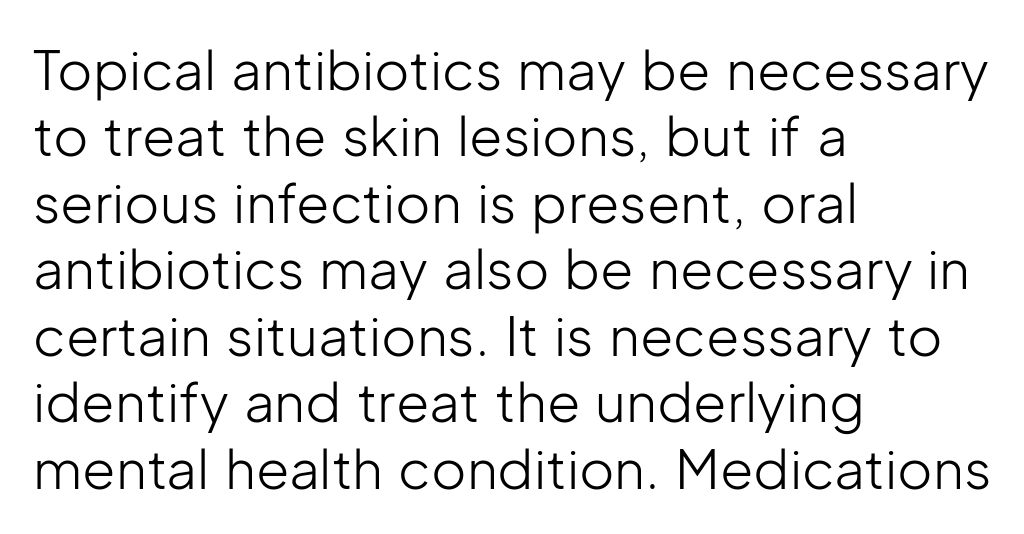
The image shows 54 px light sans-serif type, upright; set left-aligned, line spacing 1.23x, normal letter spacing, not underlined; low stroke contrast and a medium x-height.
